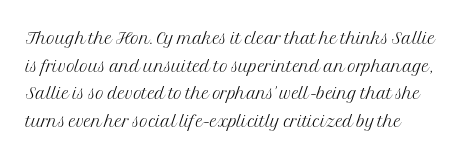
The image shows 23 px text type; set line spacing 1.2x, normal letter spacing, not underlined.
